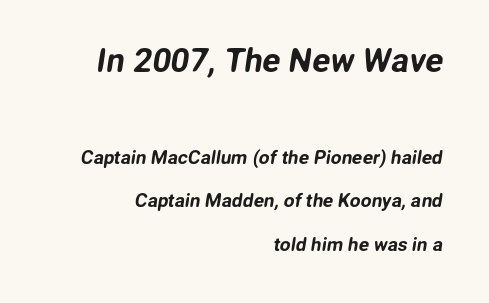
Q: Is the typeface a serif or a sans-serif typeface? A: Sans-serif.
Q: Is the text underlined? A: No.
Q: How is the paragraph aligned? A: Right-aligned.
Q: Is the spacing between letters normal or unusually wide? A: Normal.
Q: Is the spacing between lines tight, normal or loose? A: Loose.
Q: Which block of text is set in a larger size, the first (top) or the second (bottom)? A: The first (top) one.
Q: Width (condensed, normal, or wide)? A: Normal.
Q: Stroke contrast? A: Low.
Q: x-height? A: Medium.
Q: Monospaced? A: No.
